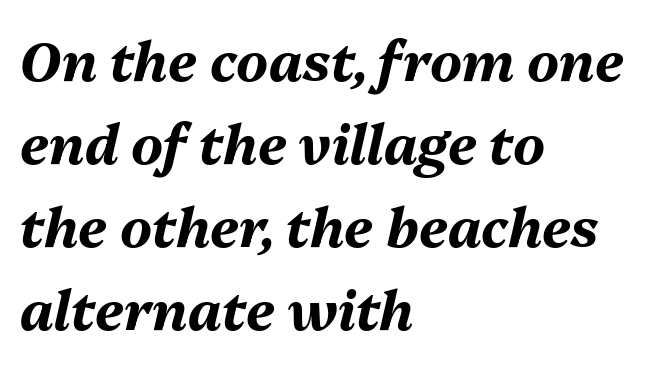
Q: Is the text bold? A: Yes.
Q: Is the text italic (slanted)? A: Yes, it leans right by about 13 degrees.
Q: Is the text underlined? A: No.
Q: How is the paragraph aligned? A: Left-aligned.
Q: Is the spacing between letters normal or unusually wide? A: Normal.
Q: Is the spacing between lines tight, normal or loose? A: Normal.
Q: Width (condensed, normal, or wide)? A: Normal.
Q: Stroke contrast? A: Medium.
Q: x-height? A: Medium.
Q: Monospaced? A: No.
